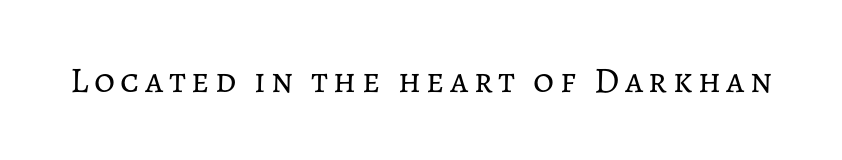
Lines of text with bare space underneath. Spacing verdict: proportional, widths tailored to each character. The cut favours lightness, reaching ordinary text weight at its darkest. The type sits square on the baseline with zero lean.
